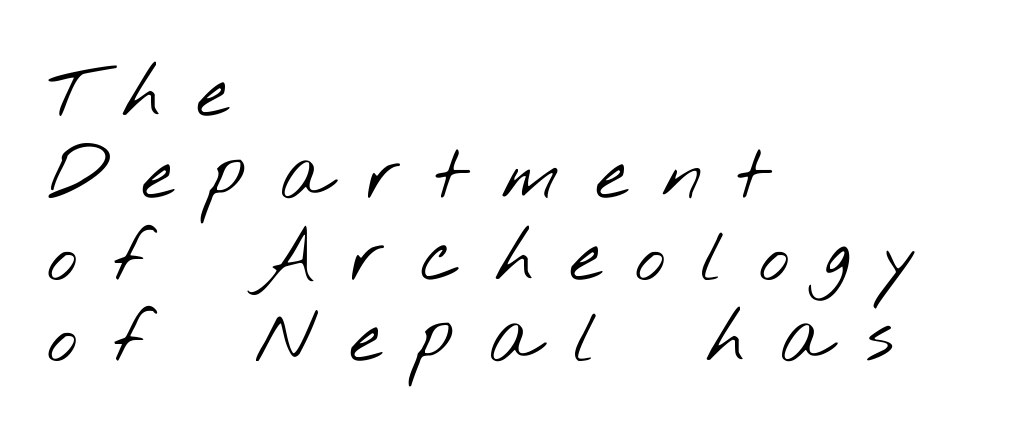
A typesetter would call this leading minimal, almost set solid. The compositor pushed each line to the left boundary. The passage shown is typed in a proportional face where columns would drift. The weight tops out at a normal text grade. The area under the type is left untouched. To sum up the face: it is a sans, with no serifs.
